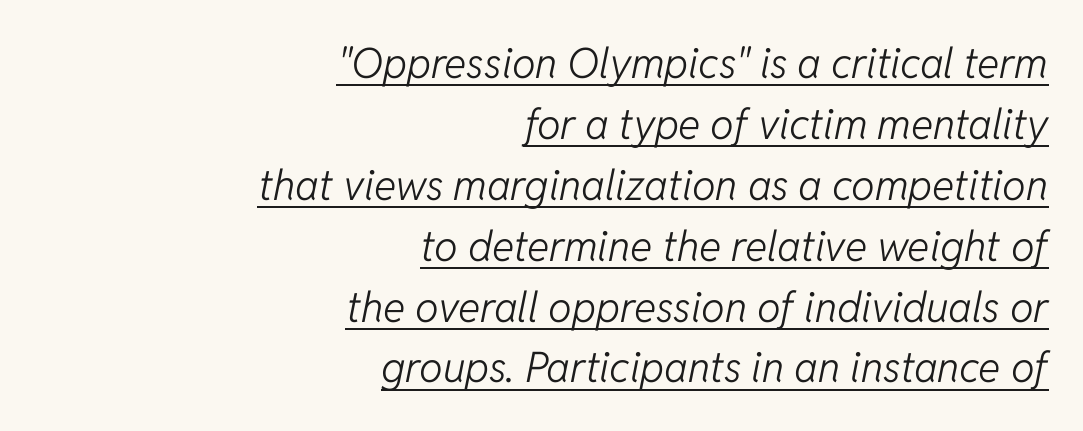
Q: Is the text bold? A: No.
Q: Is the text italic (slanted)? A: Yes, it leans right by about 11 degrees.
Q: Is the text underlined? A: Yes.
Q: How is the paragraph aligned? A: Right-aligned.
Q: Is the spacing between letters normal or unusually wide? A: Normal.
Q: Is the spacing between lines tight, normal or loose? A: Normal.
Q: Width (condensed, normal, or wide)? A: Normal.
Q: Stroke contrast? A: Low.
Q: x-height? A: Medium.
Q: Monospaced? A: No.
